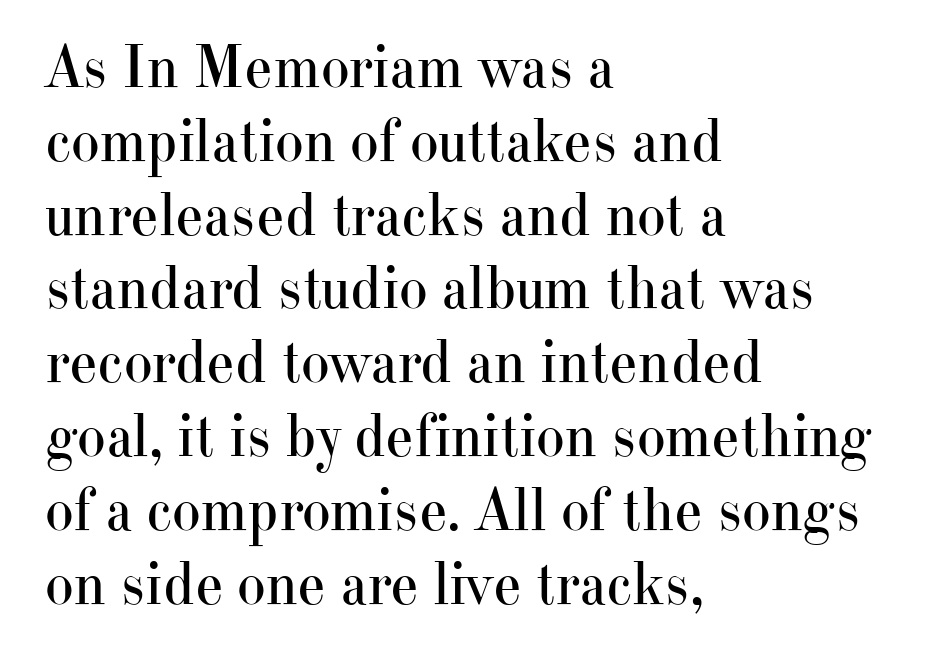
Q: Is the text bold? A: No.
Q: Is the text italic (slanted)? A: No, it is upright.
Q: Is the typeface a serif or a sans-serif typeface? A: Serif.
Q: Is the text underlined? A: No.
Q: How is the paragraph aligned? A: Left-aligned.
Q: Is the spacing between letters normal or unusually wide? A: Normal.
Q: Width (condensed, normal, or wide)? A: Normal.
Q: Stroke contrast? A: High.
Q: x-height? A: Small.
Q: Monospaced? A: No.
